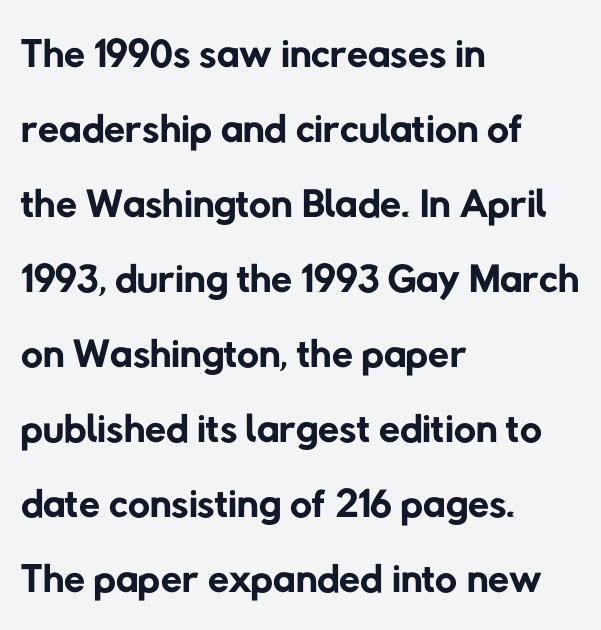
The image shows 61 px regular-weight sans-serif type; set left-aligned, line spacing 1.23x, normal letter spacing, not underlined; low stroke contrast and a medium x-height.
